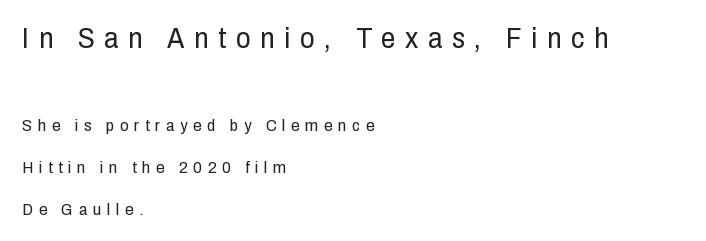
Only glyphs here, with clear space below each row. Weight: in the light-to-regular range. A great deal of white space separates one row of letters from the next. The rendering uses natural spacing where letterforms have individual widths.
